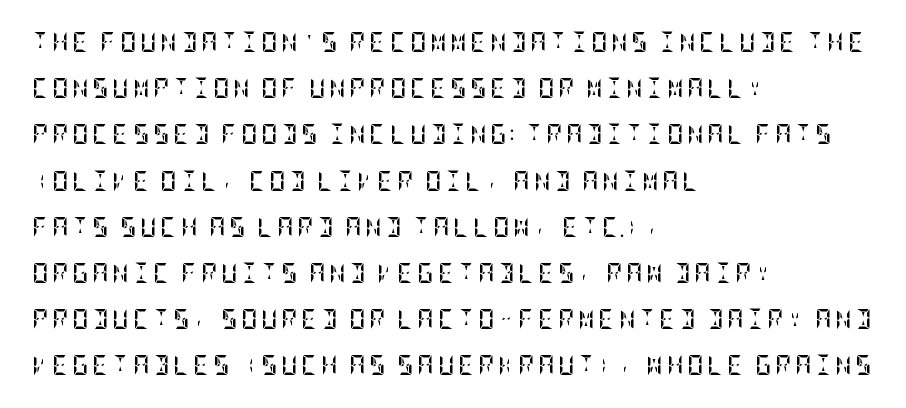
Thick stems and heavy bowls — unmistakably bold. Line beginnings align vertically; line endings do not. How would I describe the line gaps? Wide and relaxed. The gap between lines stays unmarked. Does the lettering tilt? It doesn't — this is upright.
